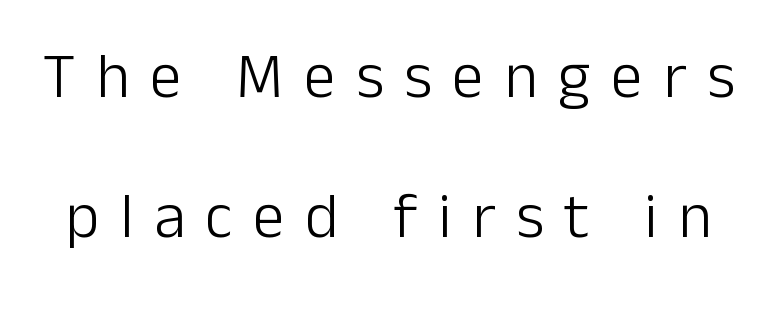
{"serif": "no", "italic": "no", "bold": "no", "weight": "light", "width": "normal", "stroke_contrast": "low", "x_height": "medium", "monospaced": "no", "underline": "no", "line_spacing": "loose", "line_spacing_ratio": 2.19, "letter_spacing": "wide", "letter_spacing_em": 0.32, "glyph_px": 64}
